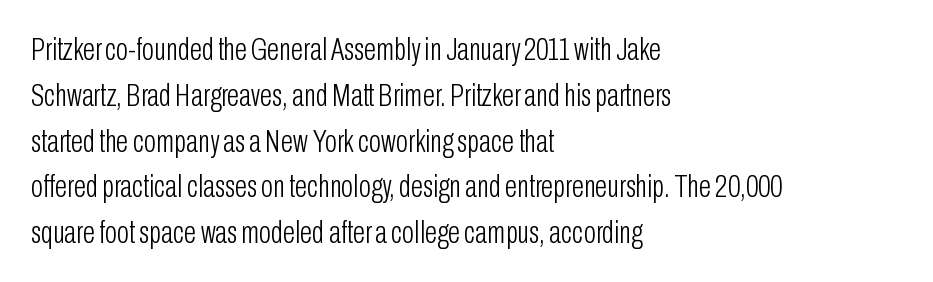
The space directly below the letters is spotless. The letters advance in unequal steps, a hallmark of proportional type. Short note: letters normally spaced. Baseline-to-baseline distance is the conventional proportion of letter height. Stems here are at most as thick as an everyday book face.
